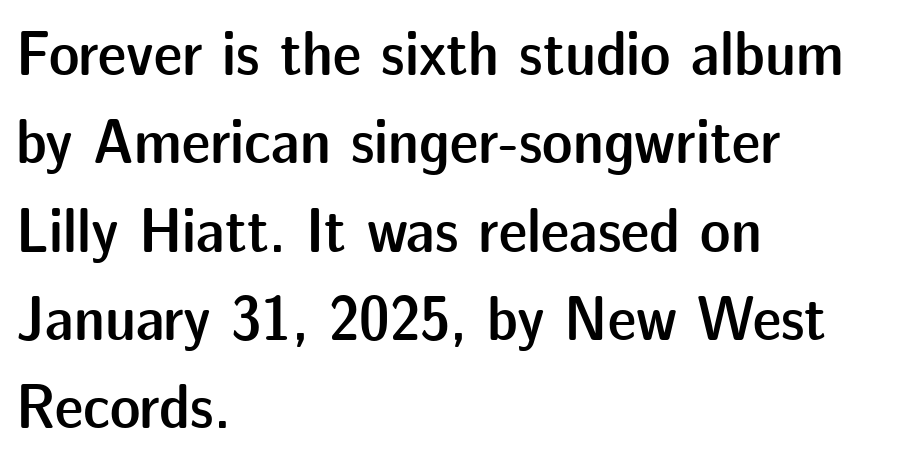
Q: Is the text bold? A: Semi-bold.
Q: Is the text italic (slanted)? A: No, it is upright.
Q: Is the typeface a serif or a sans-serif typeface? A: Sans-serif.
Q: Is the text underlined? A: No.
Q: How is the paragraph aligned? A: Left-aligned.
Q: Is the spacing between letters normal or unusually wide? A: Normal.
Q: Is the spacing between lines tight, normal or loose? A: Normal.
Q: Width (condensed, normal, or wide)? A: Normal.
Q: Stroke contrast? A: Low.
Q: x-height? A: Medium.
Q: Monospaced? A: No.
